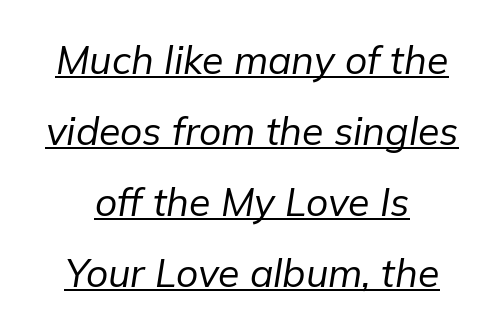
{"italic": "yes", "lean": "right", "slant_degrees": 9, "bold": "no", "weight": "regular", "width": "normal", "stroke_contrast": "low", "x_height": "medium", "monospaced": "no", "underline": "yes", "align": "center", "line_spacing_ratio": 1.82, "letter_spacing": "normal", "letter_spacing_em": 0.0, "glyph_px": 39}
